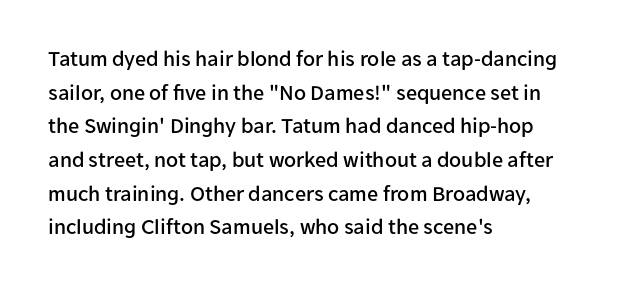
The image shows 22 px text type, upright; set left-aligned, normal line spacing (1.53x), normal letter spacing, not underlined.
